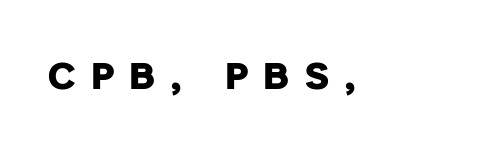
The image shows 37 px heavy sans-serif type; set unusually wide letter spacing (+0.43 em), not underlined; low stroke contrast and a medium x-height.
